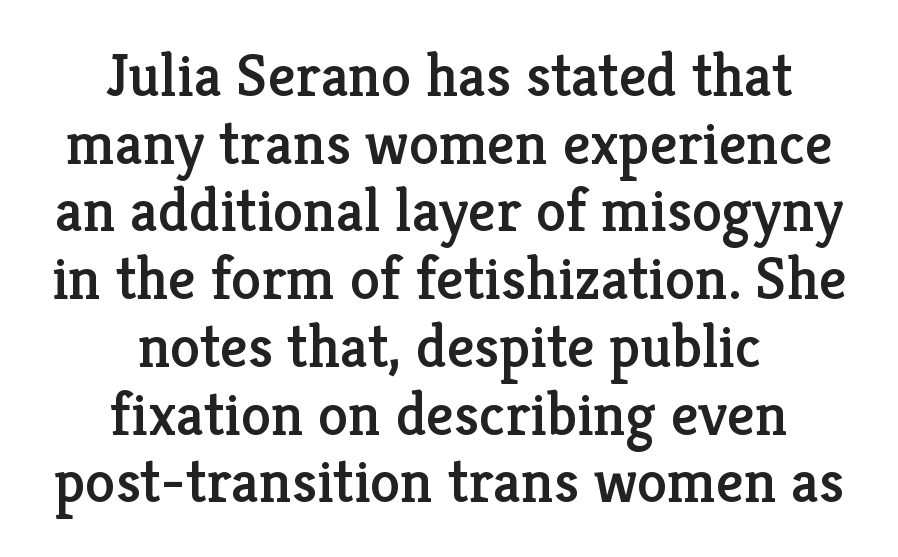
Glyph-to-glyph distance matches everyday printed text. Notice how descenders almost collide with the ascenders below — that's tight leading. Posture: upright roman. A clean baseline with only descenders dipping below it. Typeset on center — no edge is straight. You could not count columns in this text — the font is proportionally spaced.
